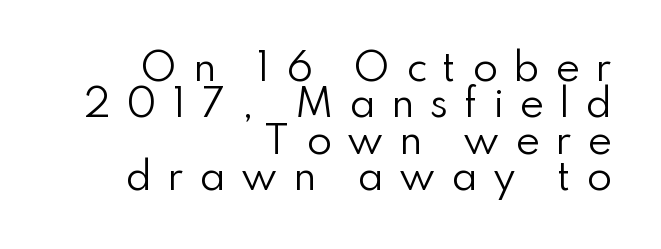
This block would grow much taller if given ordinary leading; it's compressed now. Note the varied advance widths — an 'i' is clearly narrower than an 'm'. Does the lettering tilt? It doesn't — this is upright. The gaps between neighbouring characters are conspicuously large. Any mark beneath the type? The region is blank. The compositor pushed each line to the right boundary.
